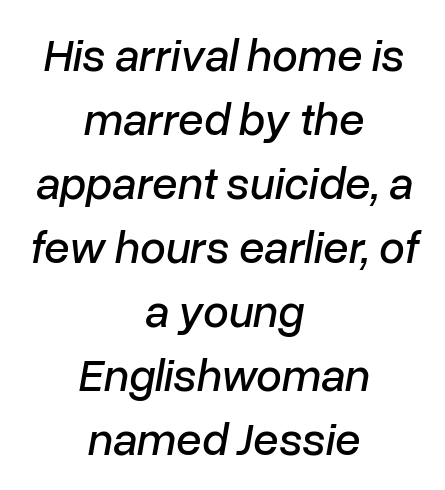
The font's italic variant was chosen for this text. Proportional: the letters do not fall into vertical columns. Summary of vertical rhythm: regular, with standard interline spacing. Horizontally, the lines are justified to the midpoint only. Each word holds together tightly as a unit, with standard inter-letter gaps.
